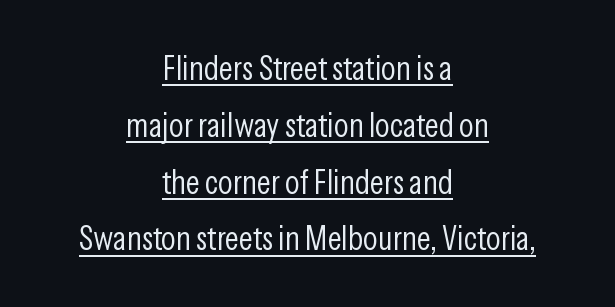
{"serif": "no", "italic": "no", "bold": "no", "weight": "light", "width": "condensed", "stroke_contrast": "low", "x_height": "medium", "monospaced": "no", "underline": "yes", "align": "center", "line_spacing": "normal", "line_spacing_ratio": 1.67, "letter_spacing": "normal", "letter_spacing_em": 0.0, "glyph_px": 34}
